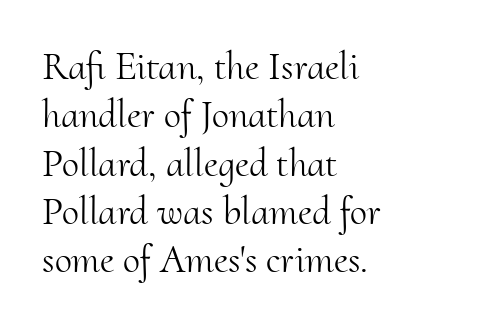
The image shows 39 px light serif type, upright; set left-aligned, line spacing 1.24x, normal letter spacing, not underlined; medium stroke contrast and a small x-height.
